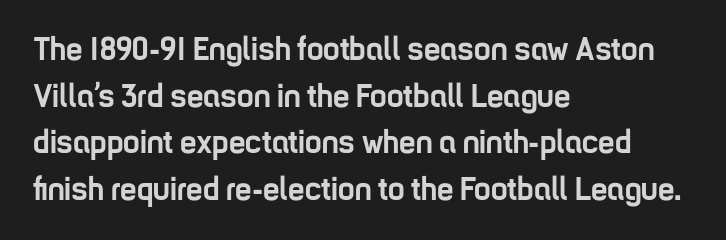
{"serif": "no", "italic": "no", "bold": "yes", "weight": "semibold", "width": "condensed", "stroke_contrast": "low", "x_height": "medium", "monospaced": "no", "underline": "no", "align": "left", "line_spacing": "normal", "line_spacing_ratio": 1.41, "letter_spacing": "normal", "letter_spacing_em": 0.0, "glyph_px": 33}
